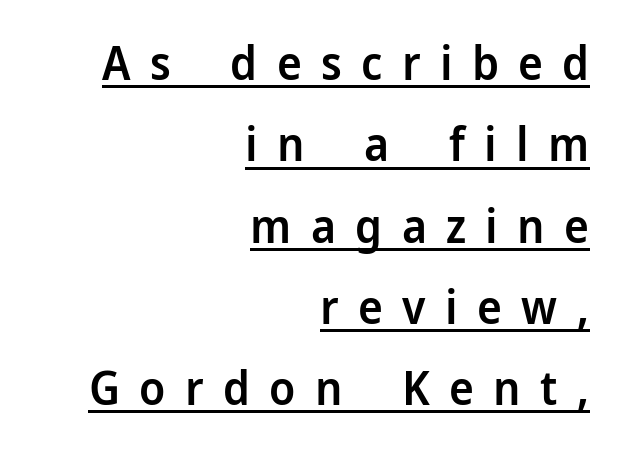
In terms of weight, the rendering is demibold, just under bold. These lines stack with their right ends in a neat column. Type style note: lacks serifs. In designer terms, the underline attribute is active on this setting. Loose tracking; the words dissolve into strings of separated letters.
